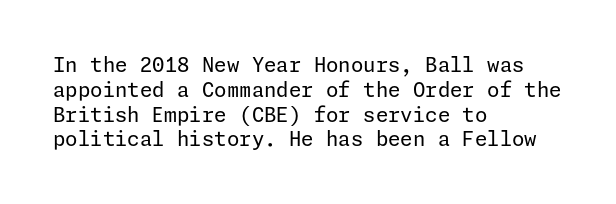
Q: Is the text bold? A: No.
Q: Is the text italic (slanted)? A: No, it is upright.
Q: Is the text underlined? A: No.
Q: How is the paragraph aligned? A: Left-aligned.
Q: Is the spacing between letters normal or unusually wide? A: Normal.
